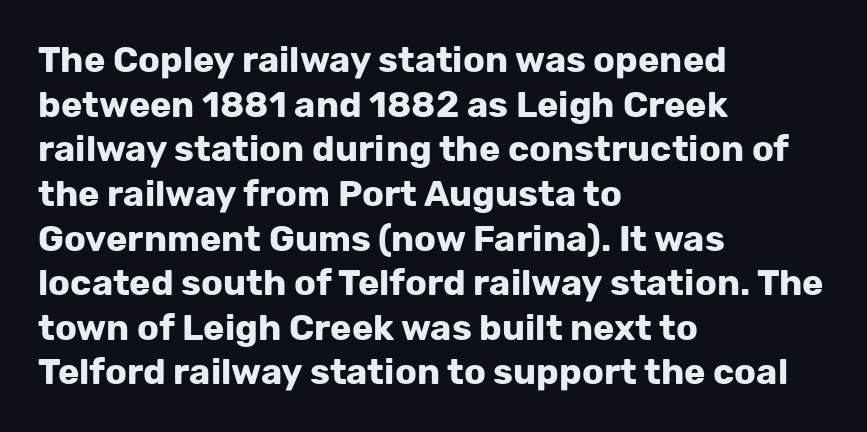
The image shows 36 px bold sans-serif type, upright; set left-aligned, line spacing 1.24x, normal letter spacing, not underlined; low stroke contrast and a medium x-height.
